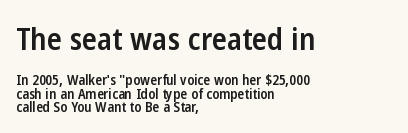
Two sizes are in play, and the larger belongs to the first block. Does the copy run flush right? No — it runs flush left. The lettering holds an erect, upright posture throughout. Observe the absence of serifs on each vertical stroke in this sample.
